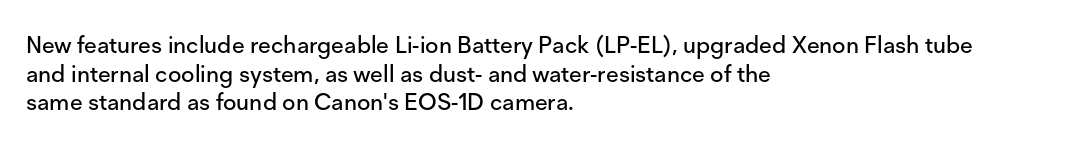
Q: Is the text italic (slanted)? A: No, it is upright.
Q: Is the text underlined? A: No.
Q: How is the paragraph aligned? A: Left-aligned.
Q: Is the spacing between letters normal or unusually wide? A: Normal.
Q: Is the spacing between lines tight, normal or loose? A: Normal.
